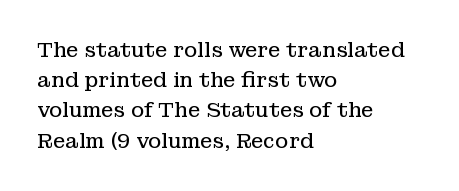
The image shows 20 px text type, upright; set left-aligned, normal line spacing (1.51x), normal letter spacing, not underlined.
